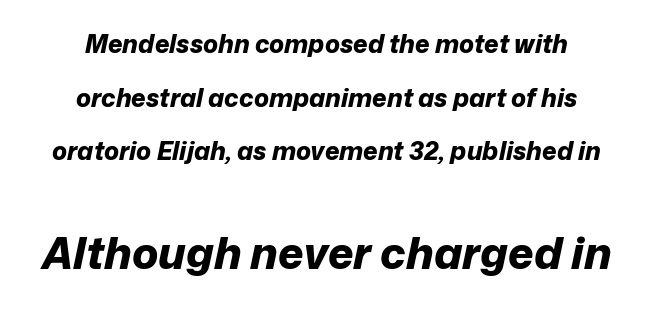
The image shows 44 px bold type, italic (leaning right); set centered, loose line spacing (2.15x), normal letter spacing, not underlined; the second (bottom) block is 1.76x larger; low stroke contrast and a medium x-height.
